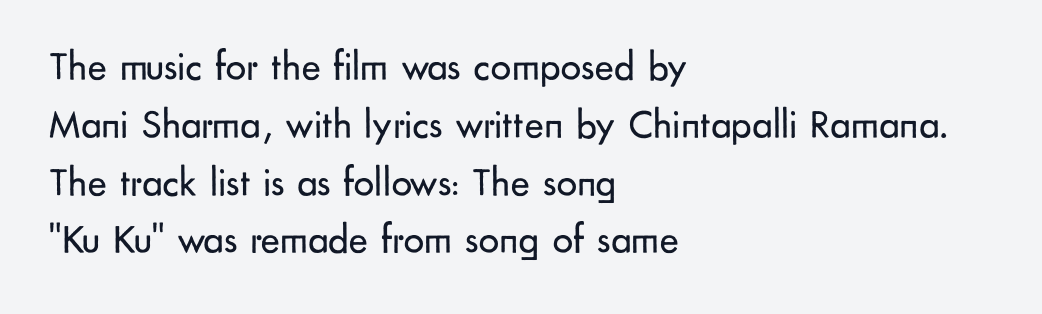
The zone under the glyphs is completely vacant. This is roman type, the default non-slanted kind. Bold? No — there's no thickening of the strokes. Evenly set lines give the paragraph a standard silhouette. The font family rendered here belongs to the sans-serif group.
